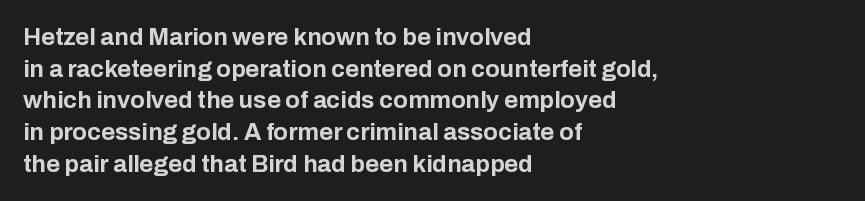
The image shows 24 px bold type, upright; set left-aligned, normal line spacing (1.32x), normal letter spacing, not underlined.
